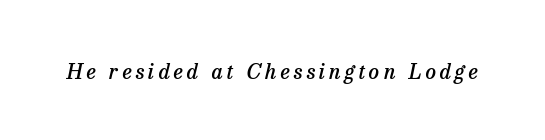
The image shows 21 px text type, italic (leaning right); set not underlined.
